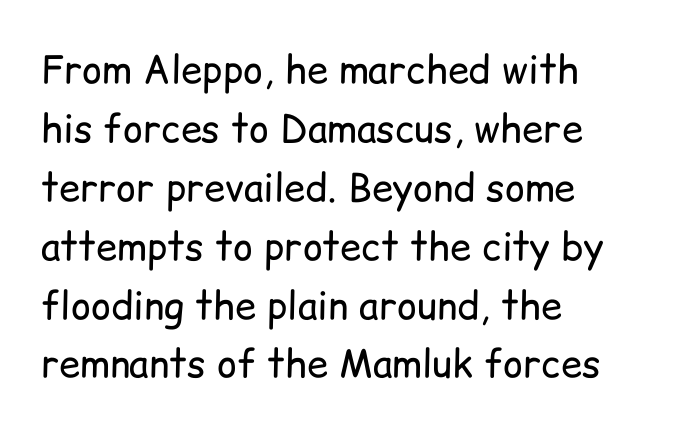
Q: Is the text bold? A: No.
Q: Is the text italic (slanted)? A: No, it is upright.
Q: Is the typeface a serif or a sans-serif typeface? A: Sans-serif.
Q: Is the text underlined? A: No.
Q: How is the paragraph aligned? A: Left-aligned.
Q: Is the spacing between letters normal or unusually wide? A: Normal.
Q: Is the spacing between lines tight, normal or loose? A: Normal.
Q: Width (condensed, normal, or wide)? A: Normal.
Q: Stroke contrast? A: Low.
Q: x-height? A: Medium.
Q: Monospaced? A: No.
